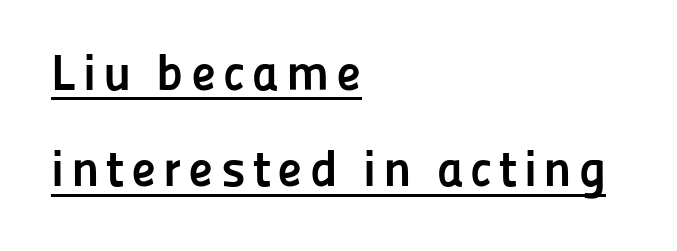
Emphasis by weight is at full strength: bold. Here the designer chose a conventional face with non-uniform glyph widths. Visually the block forms a straight wall on the left and a jagged coastline on the right. Nothing sits at the stroke ends, so this counts as sans-serif.
